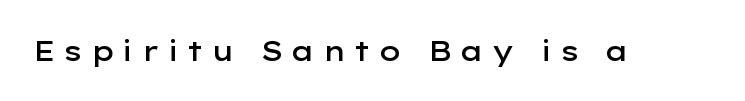
The image shows 28 px semibold, wide sans-serif type, upright; set unusually wide letter spacing (+0.25 em), not underlined; low stroke contrast and a medium x-height.
